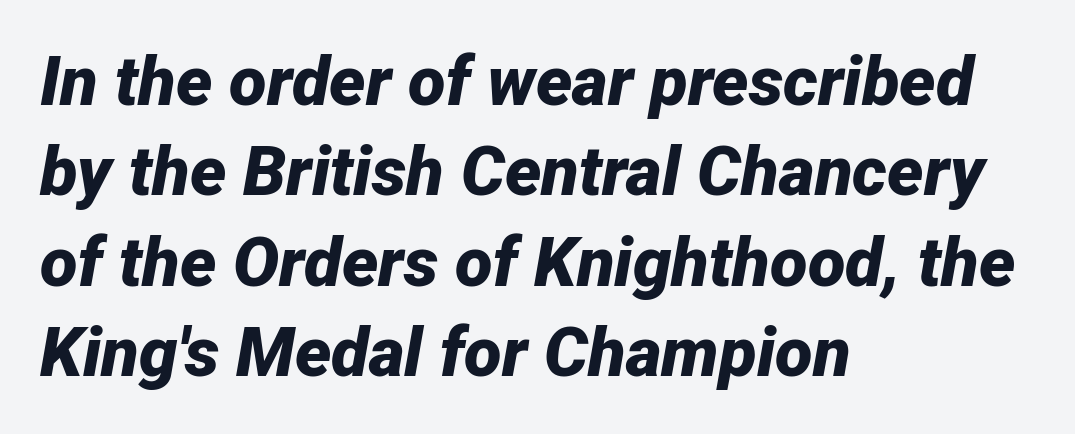
The image shows 69 px bold type, italic (leaning right); set left-aligned, normal line spacing (1.31x), normal letter spacing, not underlined; low stroke contrast and a medium x-height.
